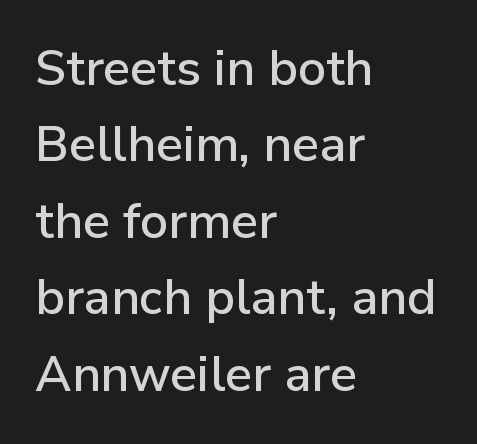
The image shows 49 px sans-serif type, upright; set left-aligned, normal line spacing (1.56x), normal letter spacing, not underlined; low stroke contrast and a medium x-height.
